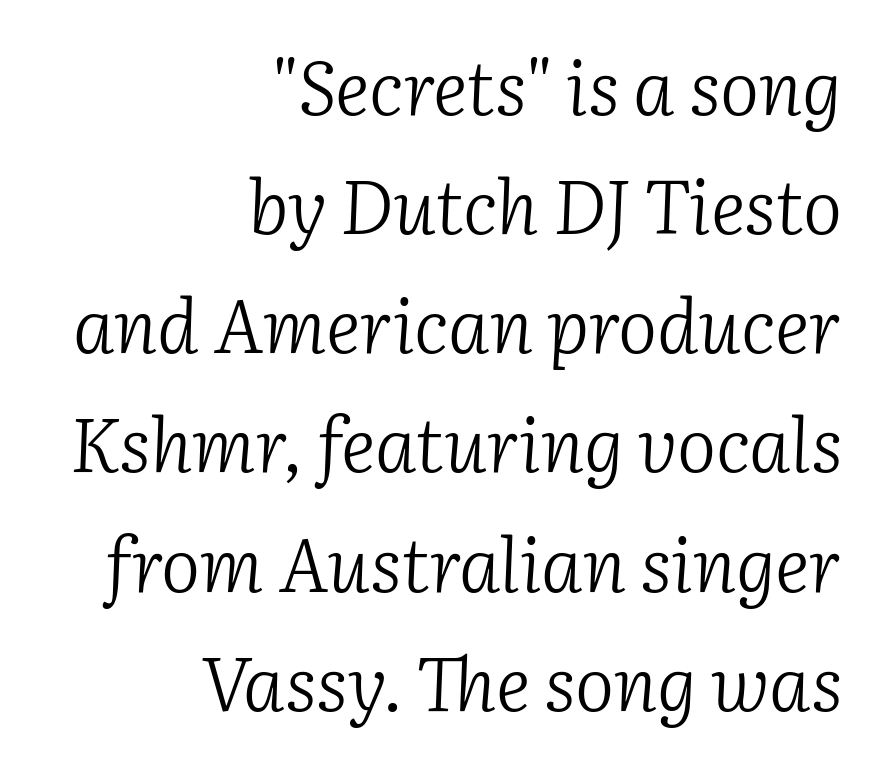
Is this a fixed-width face? No — the glyphs have proportional, varying widths. No chunkiness to these letters — they're not bold. This sample uses an oblique cut, with every glyph tilted off the vertical. The designer left line spacing at the default. Reading down the block, your eye finds every line finishing at a fixed right position. Rule under the text: the space is simply empty.
